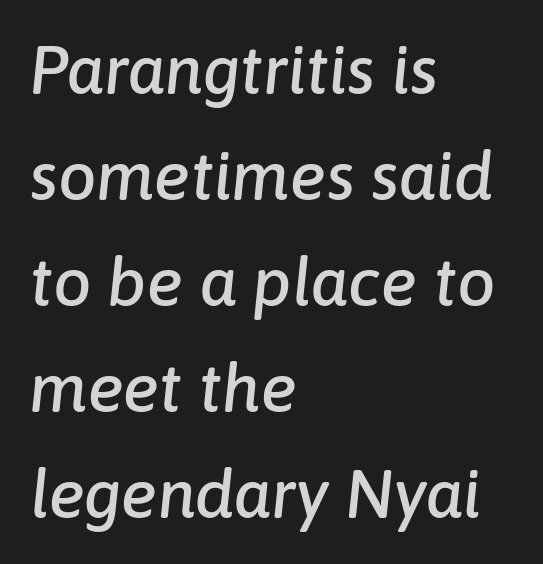
{"italic": "yes", "lean": "right", "slant_degrees": 6, "width": "normal", "stroke_contrast": "low", "x_height": "medium", "monospaced": "no", "underline": "no", "align": "left", "line_spacing": "normal", "line_spacing_ratio": 1.56, "letter_spacing": "normal", "letter_spacing_em": 0.0, "glyph_px": 68}
